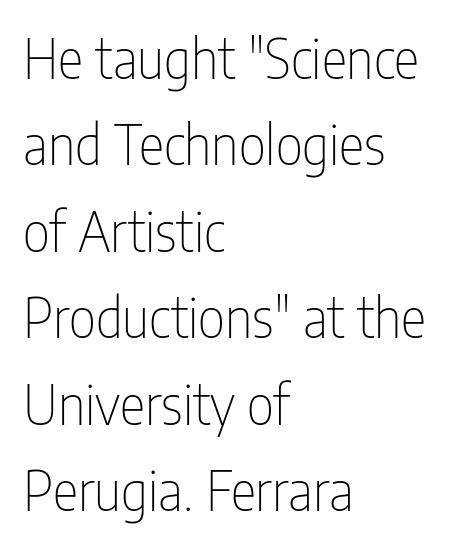
Serif or sans? Sans — the stroke terminals are bare. A bare baseline throughout the passage. Heft: none added — not bold. The passage shown has conventional tracking throughout.
